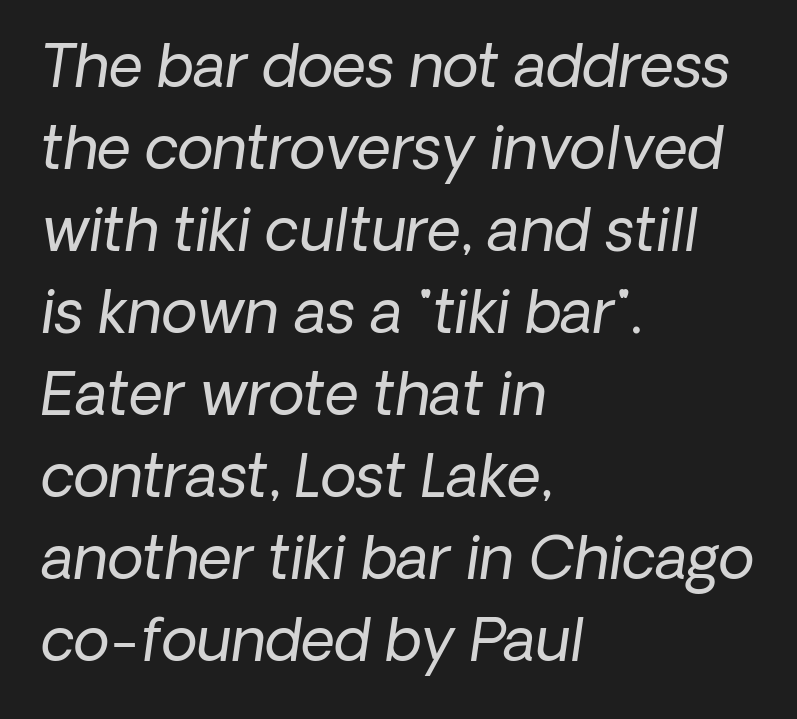
The image shows 59 px regular-weight sans-serif type; set left-aligned, normal line spacing (1.39x), normal letter spacing, not underlined; low stroke contrast and a medium x-height.
